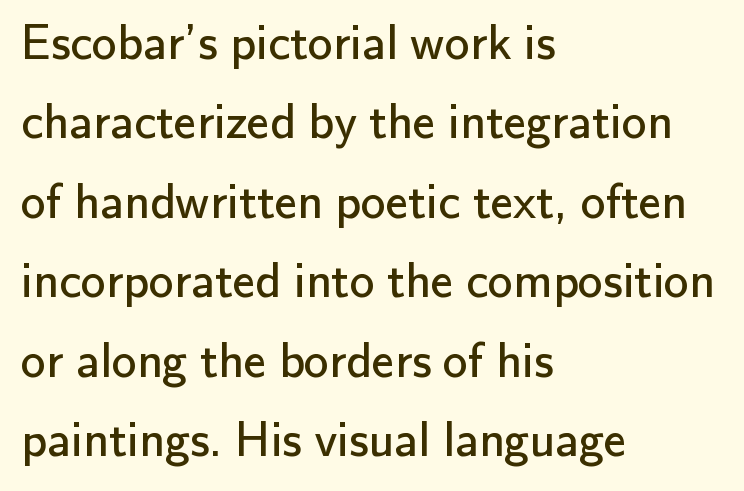
Examine the stroke ends and you'll find no serifs. How would I describe the line gaps? Plain and ordinary. Descenders hang freely into open space. The face used here is proportionally spaced, like ordinary book or web type. The type sits square on the baseline with zero lean.
